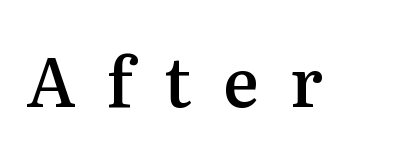
Short note: letters widely spaced. Heft: intermediate — a semibold. Small tapered or slab feet sit at the stroke ends, so this counts as serif. The glyphs are unaccompanied by any horizontal stroke below them. The letters advance in unequal steps, a hallmark of proportional type.
